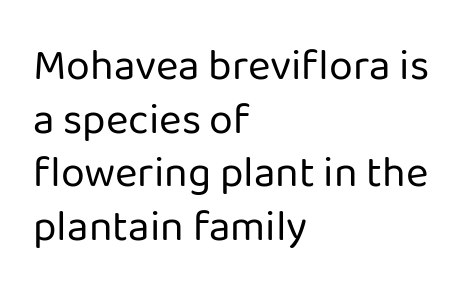
Q: Is the text bold? A: No.
Q: Is the text italic (slanted)? A: No, it is upright.
Q: Is the typeface a serif or a sans-serif typeface? A: Sans-serif.
Q: Is the text underlined? A: No.
Q: How is the paragraph aligned? A: Left-aligned.
Q: Is the spacing between letters normal or unusually wide? A: Normal.
Q: Is the spacing between lines tight, normal or loose? A: Normal.
Q: Width (condensed, normal, or wide)? A: Normal.
Q: Stroke contrast? A: Low.
Q: x-height? A: Medium.
Q: Monospaced? A: No.
